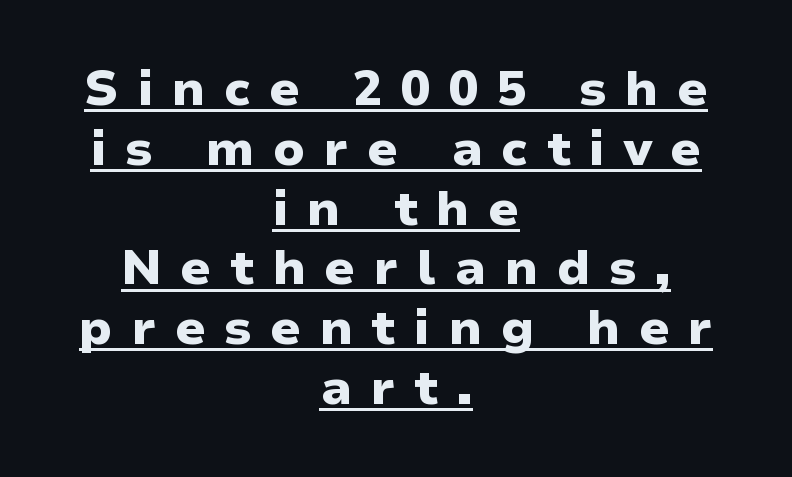
Q: Is the text bold? A: Yes.
Q: Is the text italic (slanted)? A: No, it is upright.
Q: Is the typeface a serif or a sans-serif typeface? A: Sans-serif.
Q: Is the text underlined? A: Yes.
Q: How is the paragraph aligned? A: Centered.
Q: Is the spacing between letters normal or unusually wide? A: Unusually wide.
Q: Width (condensed, normal, or wide)? A: Normal.
Q: Stroke contrast? A: Low.
Q: x-height? A: Medium.
Q: Monospaced? A: No.
